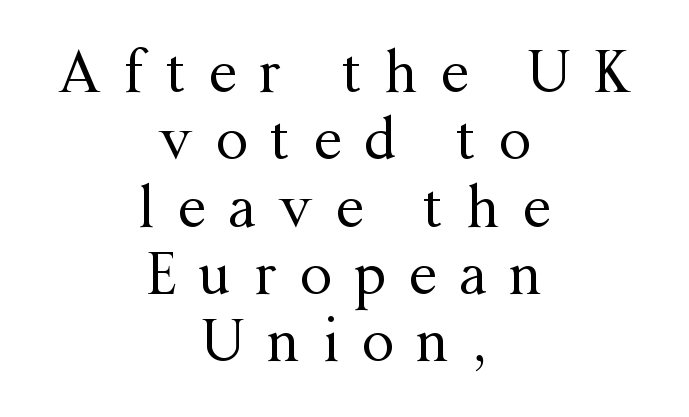
{"serif": "yes", "italic": "no", "bold": "no", "weight": "regular", "width": "normal", "stroke_contrast": "medium", "x_height": "medium", "monospaced": "no", "underline": "no", "align": "center", "line_spacing_ratio": 1.18, "letter_spacing": "wide", "letter_spacing_em": 0.4, "glyph_px": 57}
